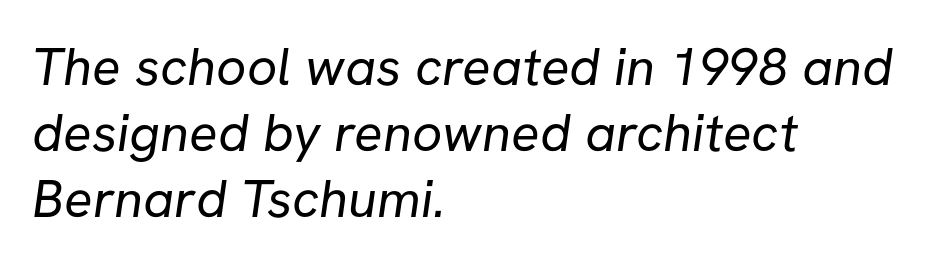
The image shows 53 px regular-weight sans-serif type; set left-aligned, normal line spacing (1.25x), normal letter spacing, not underlined; low stroke contrast and a medium x-height.
